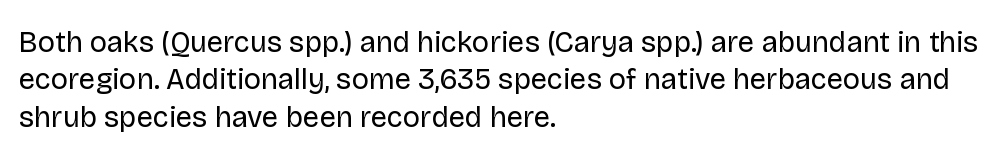
Q: Is the text bold? A: No.
Q: Is the text italic (slanted)? A: No, it is upright.
Q: Is the typeface a serif or a sans-serif typeface? A: Sans-serif.
Q: Is the text underlined? A: No.
Q: How is the paragraph aligned? A: Left-aligned.
Q: Is the spacing between letters normal or unusually wide? A: Normal.
Q: Is the spacing between lines tight, normal or loose? A: Normal.
Q: Width (condensed, normal, or wide)? A: Normal.
Q: Stroke contrast? A: Low.
Q: x-height? A: Large.
Q: Monospaced? A: No.
